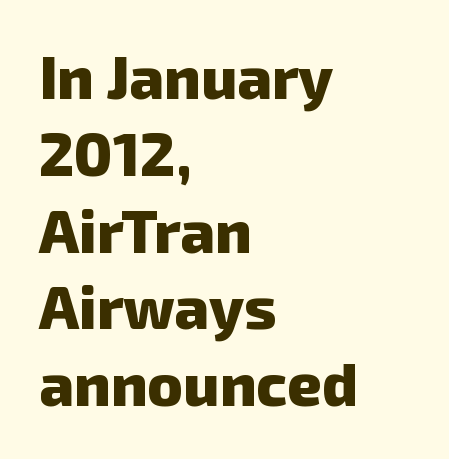
Q: Is the text bold? A: Yes.
Q: Is the typeface a serif or a sans-serif typeface? A: Sans-serif.
Q: Is the text underlined? A: No.
Q: How is the paragraph aligned? A: Left-aligned.
Q: Is the spacing between letters normal or unusually wide? A: Normal.
Q: Is the spacing between lines tight, normal or loose? A: Normal.
Q: Width (condensed, normal, or wide)? A: Normal.
Q: Stroke contrast? A: Low.
Q: x-height? A: Medium.
Q: Monospaced? A: No.
